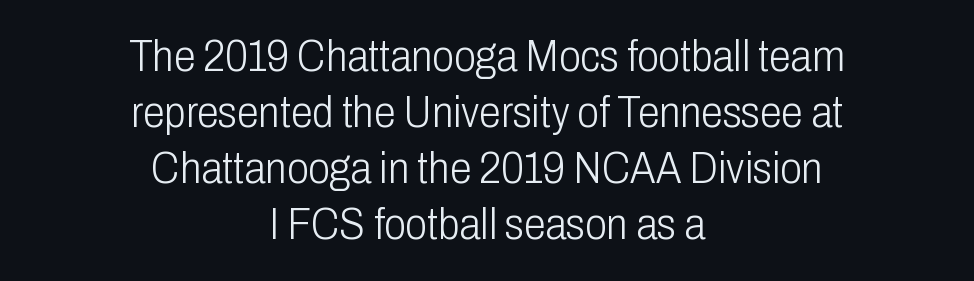
The image shows 44 px light, condensed sans-serif type, upright; set centered, normal line spacing (1.27x), normal letter spacing, not underlined; low stroke contrast and a medium x-height.
